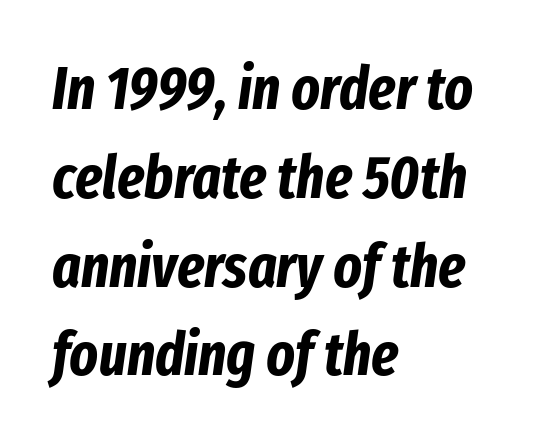
{"italic": "yes", "lean": "right", "slant_degrees": 8, "bold": "yes", "weight": "bold", "width": "condensed", "stroke_contrast": "low", "x_height": "medium", "monospaced": "no", "underline": "no", "align": "left", "line_spacing": "normal", "line_spacing_ratio": 1.48, "letter_spacing": "normal", "letter_spacing_em": 0.0, "glyph_px": 60}
